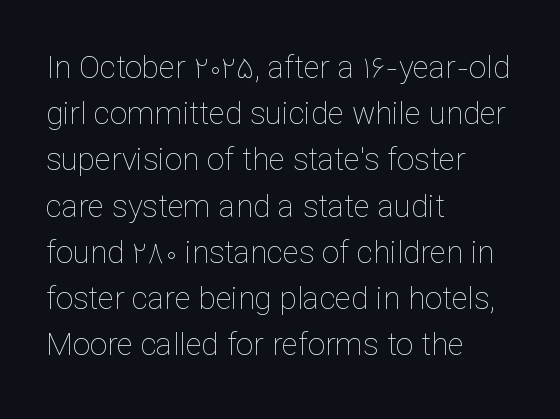
{"italic": "no", "bold": "no", "weight": "thin", "width": "normal", "stroke_contrast": "low", "x_height": "medium", "monospaced": "no", "underline": "no", "align": "left", "line_spacing": "normal", "line_spacing_ratio": 1.49, "letter_spacing": "normal", "letter_spacing_em": 0.0, "glyph_px": 31}
